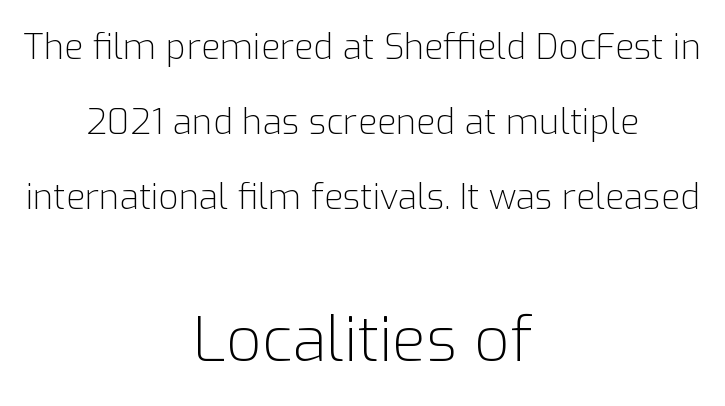
Inter-character spacing is left at the font's built-in metrics. Notice how the passage keeps no hard edge, just a central spine. Rendered with straight, roman letterforms. This reads as an unemphasized weight, regular at the heaviest. A student would notice the bottom passage is typeset larger than what precedes it. A bare baseline throughout the passage.
